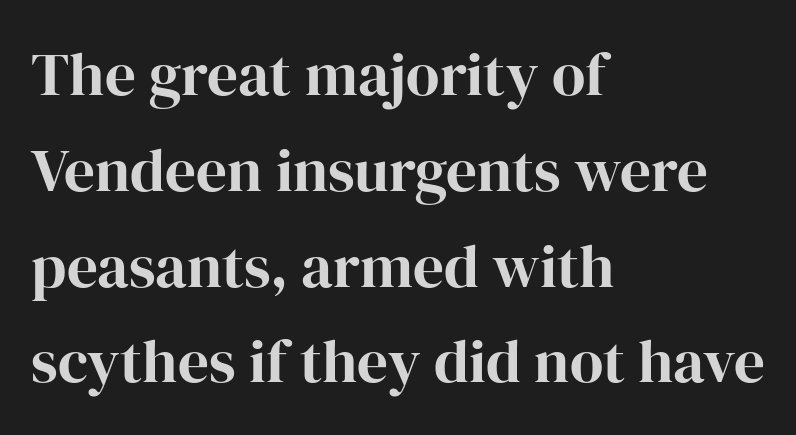
Q: Is the text bold? A: Yes.
Q: Is the text italic (slanted)? A: No, it is upright.
Q: Is the typeface a serif or a sans-serif typeface? A: Serif.
Q: Is the text underlined? A: No.
Q: How is the paragraph aligned? A: Left-aligned.
Q: Is the spacing between letters normal or unusually wide? A: Normal.
Q: Is the spacing between lines tight, normal or loose? A: Normal.
Q: Width (condensed, normal, or wide)? A: Normal.
Q: Stroke contrast? A: High.
Q: x-height? A: Medium.
Q: Monospaced? A: No.
